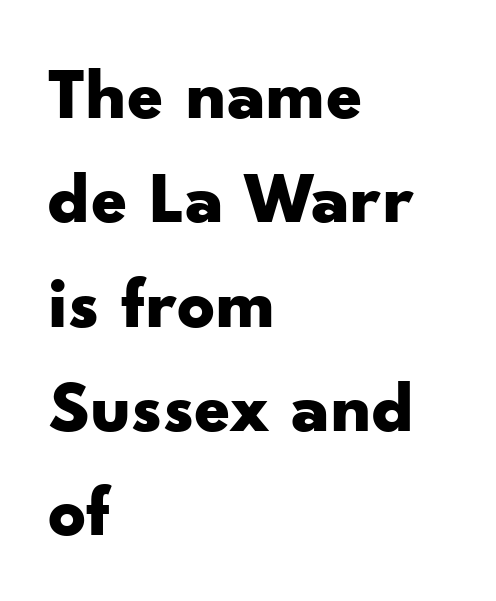
The image shows 74 px bold, wide sans-serif type, upright; set left-aligned, normal line spacing (1.41x), normal letter spacing, not underlined; low stroke contrast and a small x-height.
